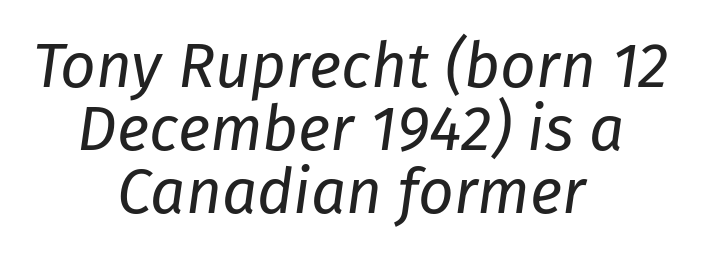
The image shows 62 px regular-weight type, italic (leaning right); set centered, tight line spacing (1.02x), normal letter spacing, not underlined; low stroke contrast and a medium x-height.
